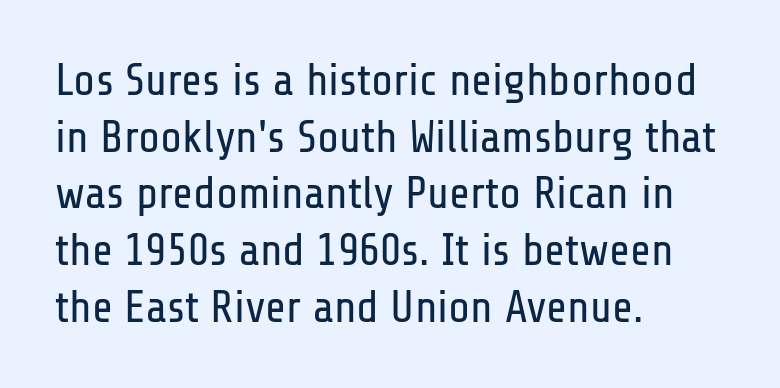
The image shows 45 px regular-weight, condensed sans-serif type, upright; set left-aligned, normal line spacing (1.26x), normal letter spacing, not underlined; low stroke contrast and a medium x-height.
